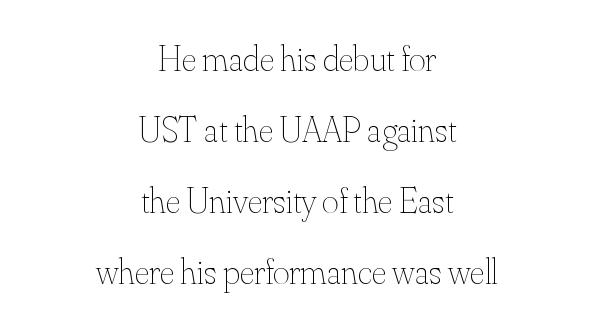
The passage shown stacks its lines with a broad gap. The face used here is rendered with its standard letterfit. The paragraph has two soft edges and a firm central axis. Weight: regular or lighter. The gap between lines stays unmarked. Spacing verdict: proportional, widths tailored to each character.
